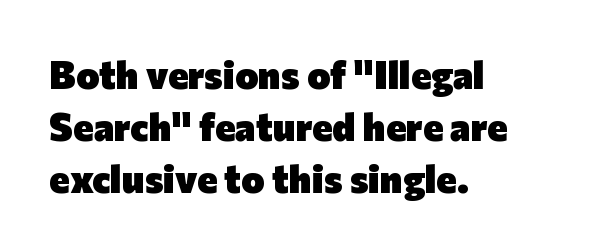
Q: Is the text bold? A: Yes.
Q: Is the text italic (slanted)? A: No, it is upright.
Q: Is the typeface a serif or a sans-serif typeface? A: Sans-serif.
Q: Is the text underlined? A: No.
Q: How is the paragraph aligned? A: Left-aligned.
Q: Is the spacing between letters normal or unusually wide? A: Normal.
Q: Is the spacing between lines tight, normal or loose? A: Normal.
Q: Width (condensed, normal, or wide)? A: Normal.
Q: Stroke contrast? A: Low.
Q: x-height? A: Medium.
Q: Monospaced? A: No.
